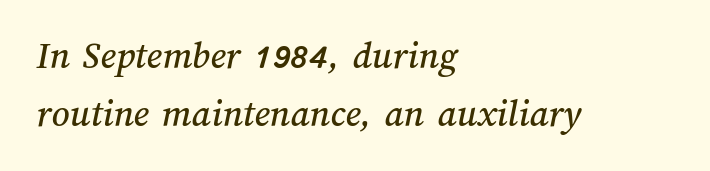
{"width": "normal", "stroke_contrast": "medium", "x_height": "medium", "monospaced": "no", "underline": "no", "align": "left", "line_spacing": "normal", "line_spacing_ratio": 1.49, "letter_spacing": "normal", "letter_spacing_em": 0.0, "glyph_px": 39}
